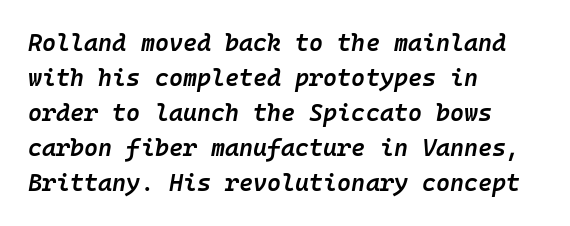
{"italic": "yes", "lean": "right", "slant_degrees": 10, "bold": "semi", "underline": "no", "align": "left", "line_spacing": "normal", "line_spacing_ratio": 1.46, "letter_spacing": "normal", "letter_spacing_em": 0.0, "glyph_px": 24}
